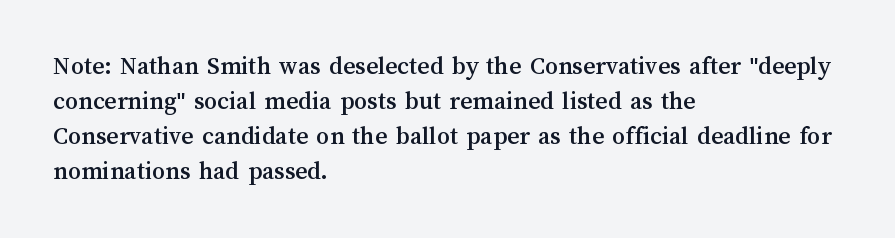
The image shows 26 px text type, upright; set left-aligned, normal line spacing (1.34x), normal letter spacing, not underlined.
